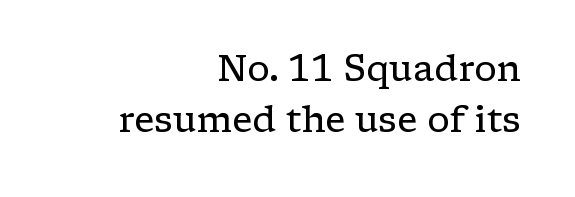
Q: Is the text bold? A: No.
Q: Is the text italic (slanted)? A: No, it is upright.
Q: Is the typeface a serif or a sans-serif typeface? A: Serif.
Q: Is the text underlined? A: No.
Q: How is the paragraph aligned? A: Right-aligned.
Q: Is the spacing between letters normal or unusually wide? A: Normal.
Q: Is the spacing between lines tight, normal or loose? A: Normal.
Q: Width (condensed, normal, or wide)? A: Wide.
Q: Stroke contrast? A: Low.
Q: x-height? A: Medium.
Q: Monospaced? A: No.
